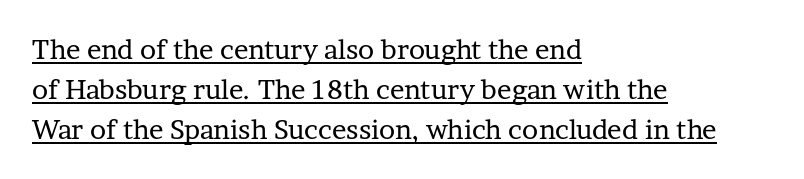
Observe the ordinary spacing: letters are neighbours, not strangers. Ascenders rise straight up at ninety degrees. Emphasis is given by a line drawn under the lettering. A quiet, ordinary-to-light weight characterises the typeface. These lines are set flush left with a ragged right edge. Quick note: interline space is typical.
